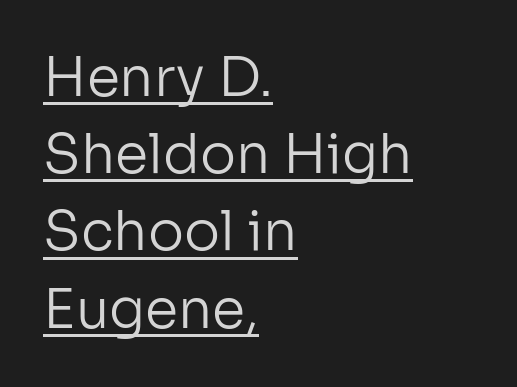
{"serif": "no", "italic": "no", "bold": "no", "weight": "regular", "width": "normal", "stroke_contrast": "low", "x_height": "medium", "monospaced": "no", "underline": "yes", "align": "left", "line_spacing": "normal", "line_spacing_ratio": 1.43, "letter_spacing": "normal", "letter_spacing_em": 0.0, "glyph_px": 54}
